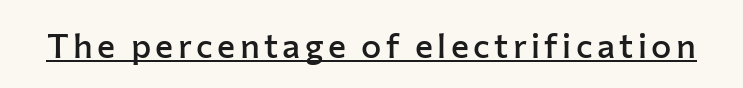
The image shows 34 px semibold sans-serif type, upright; set underlined; low stroke contrast and a medium x-height.
